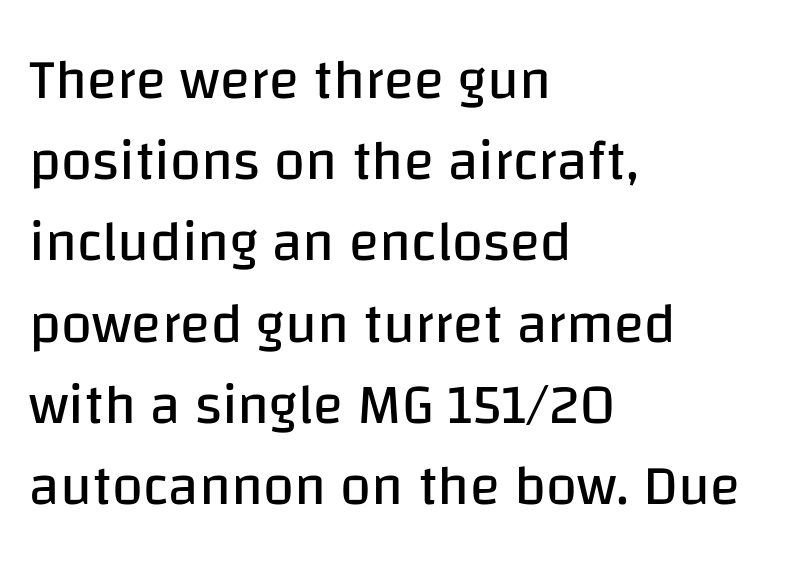
Q: Is the text bold? A: No.
Q: Is the text italic (slanted)? A: No, it is upright.
Q: Is the typeface a serif or a sans-serif typeface? A: Sans-serif.
Q: Is the text underlined? A: No.
Q: How is the paragraph aligned? A: Left-aligned.
Q: Is the spacing between letters normal or unusually wide? A: Normal.
Q: Is the spacing between lines tight, normal or loose? A: Normal.
Q: Width (condensed, normal, or wide)? A: Normal.
Q: Stroke contrast? A: Low.
Q: x-height? A: Large.
Q: Monospaced? A: No.
